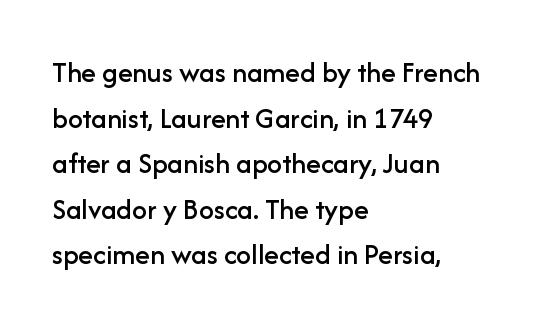
Q: Is the text italic (slanted)? A: No, it is upright.
Q: Is the typeface a serif or a sans-serif typeface? A: Sans-serif.
Q: Is the text underlined? A: No.
Q: How is the paragraph aligned? A: Left-aligned.
Q: Is the spacing between letters normal or unusually wide? A: Normal.
Q: Is the spacing between lines tight, normal or loose? A: Normal.
Q: Width (condensed, normal, or wide)? A: Normal.
Q: Stroke contrast? A: Low.
Q: x-height? A: Medium.
Q: Monospaced? A: No.
